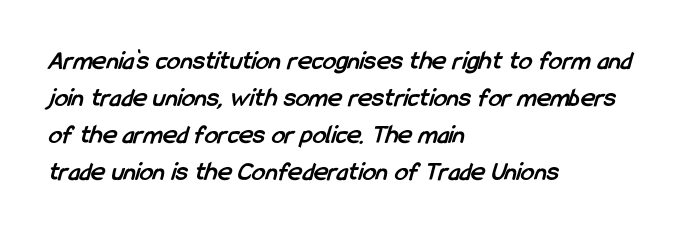
Q: Is the text bold? A: Yes.
Q: Is the text underlined? A: No.
Q: How is the paragraph aligned? A: Left-aligned.
Q: Is the spacing between letters normal or unusually wide? A: Normal.
Q: Is the spacing between lines tight, normal or loose? A: Normal.
